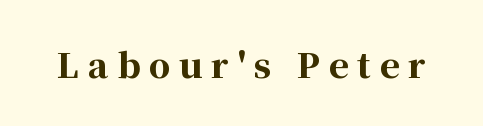
This is heavy type, rendered in bold. Nobody drew a line under any word here. Between one letter and the next there's a generous, obvious gap. Think of a printed novel: that variable character pitch is what you see here. The characters display serif detailing at their extremities.
